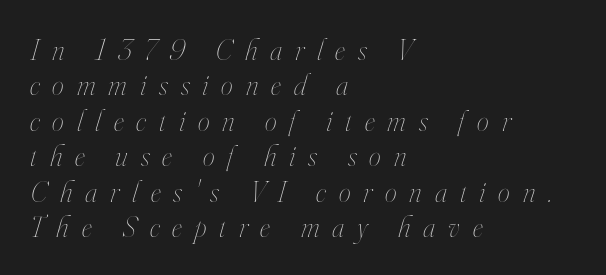
{"italic": "yes", "lean": "right", "slant_degrees": 16, "bold": "no", "weight": "thin", "width": "condensed", "stroke_contrast": "high", "x_height": "small", "monospaced": "no", "underline": "no", "align": "left", "line_spacing_ratio": 1.18, "letter_spacing": "wide", "letter_spacing_em": 0.43, "glyph_px": 30}
